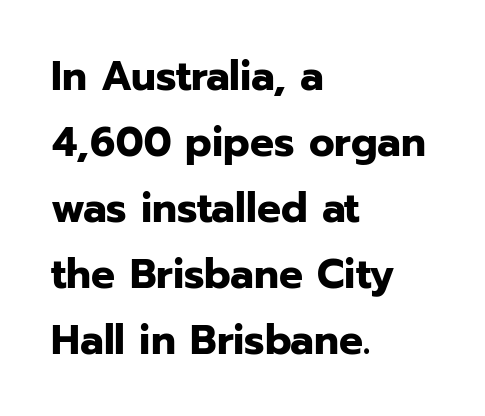
{"serif": "no", "italic": "no", "bold": "yes", "weight": "bold", "width": "normal", "stroke_contrast": "low", "x_height": "medium", "monospaced": "no", "underline": "no", "align": "left", "line_spacing": "normal", "line_spacing_ratio": 1.57, "letter_spacing": "normal", "letter_spacing_em": 0.0, "glyph_px": 42}
